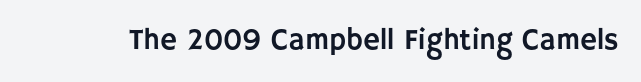
Q: Is the text italic (slanted)? A: No, it is upright.
Q: Is the typeface a serif or a sans-serif typeface? A: Sans-serif.
Q: Is the text underlined? A: No.
Q: Is the spacing between letters normal or unusually wide? A: Normal.
Q: Width (condensed, normal, or wide)? A: Normal.
Q: Stroke contrast? A: Low.
Q: x-height? A: Large.
Q: Monospaced? A: No.
